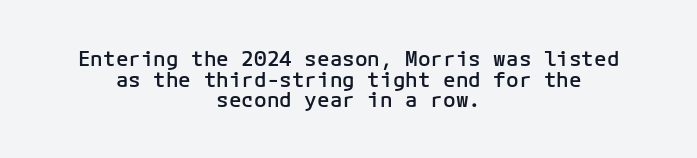
The image shows 21 px text type, upright; set centered, tight line spacing (0.98x), normal letter spacing, not underlined.
